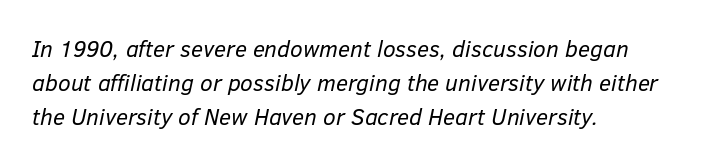
The image shows 23 px text type, italic (leaning right); set left-aligned, normal line spacing (1.47x), normal letter spacing, not underlined.
